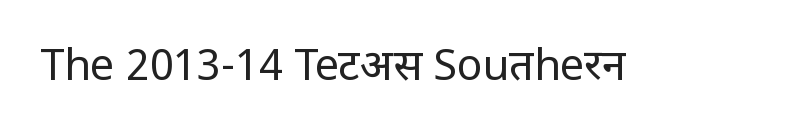
Is this a heavy cut? Hardly; it is regular or lighter. The gaps between neighbouring characters are ordinary and unremarkable. These lines are rendered in a variable-pitch font. Ascenders rise straight up at ninety degrees. I'd call this a sans setting — the letters go barefoot.
